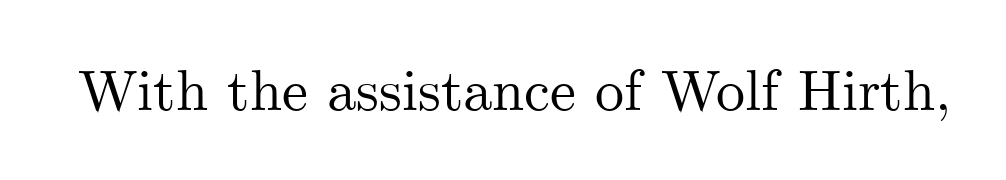
The image shows 58 px serif type, upright; set normal letter spacing, not underlined; medium stroke contrast and a small x-height.
